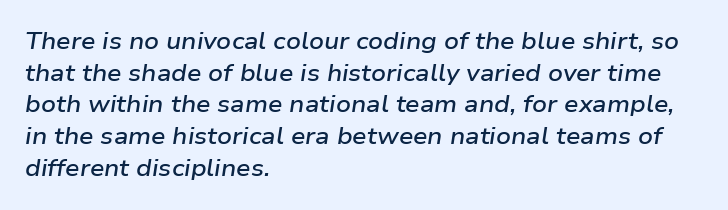
Q: Is the text bold? A: Semi-bold.
Q: Is the text italic (slanted)? A: Yes, it leans right by about 9 degrees.
Q: Is the text underlined? A: No.
Q: How is the paragraph aligned? A: Left-aligned.
Q: Is the spacing between letters normal or unusually wide? A: Normal.
Q: Is the spacing between lines tight, normal or loose? A: Normal.
